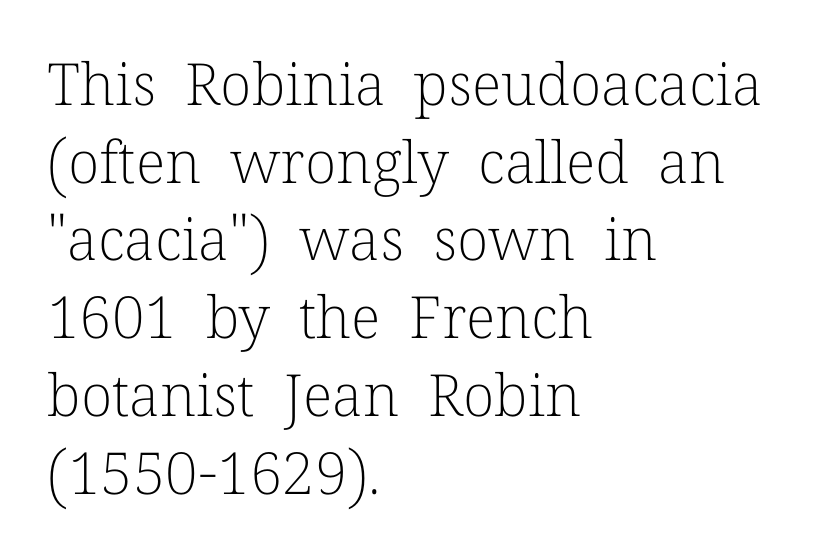
{"serif": "yes", "italic": "no", "bold": "no", "weight": "light", "width": "normal", "stroke_contrast": "low", "x_height": "medium", "monospaced": "no", "underline": "no", "align": "left", "line_spacing": "normal", "line_spacing_ratio": 1.34, "letter_spacing": "normal", "letter_spacing_em": 0.0, "glyph_px": 58}
